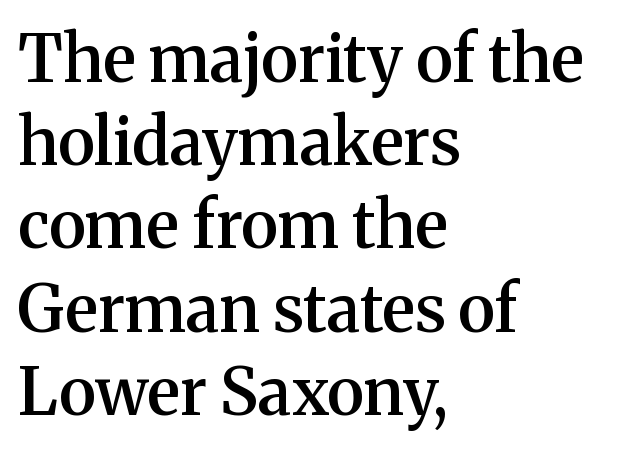
Little horizontal feet cap the strokes, marking this as serif type. The text block is weighted toward the left margin, trailing off unevenly rightward. The letters advance in unequal steps, a hallmark of proportional type. The passage shown is not underscored anywhere. It's the straight-up-and-down kind of type.
